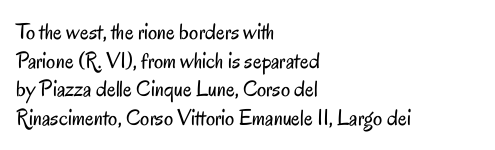
Q: Is the text bold? A: No.
Q: Is the text italic (slanted)? A: No, it is upright.
Q: Is the text underlined? A: No.
Q: How is the paragraph aligned? A: Left-aligned.
Q: Is the spacing between letters normal or unusually wide? A: Normal.
Q: Is the spacing between lines tight, normal or loose? A: Normal.
